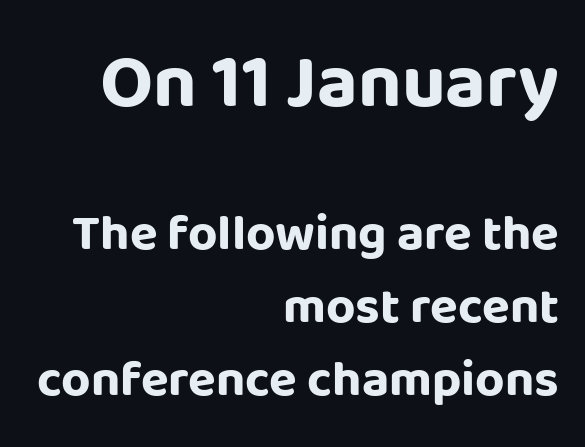
The image shows 76 px bold sans-serif type, upright; set right-aligned, normal line spacing (1.43x), normal letter spacing, not underlined; the first (top) block is 1.49x larger; low stroke contrast and a large x-height.
